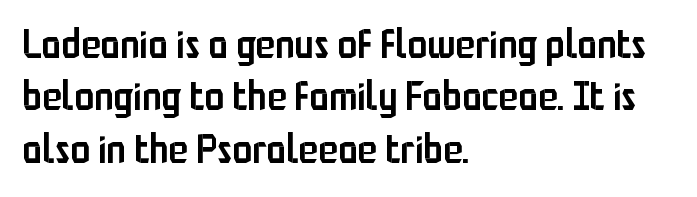
Q: Is the text bold? A: Semi-bold.
Q: Is the text italic (slanted)? A: No, it is upright.
Q: Is the typeface a serif or a sans-serif typeface? A: Sans-serif.
Q: Is the text underlined? A: No.
Q: How is the paragraph aligned? A: Left-aligned.
Q: Is the spacing between letters normal or unusually wide? A: Normal.
Q: Is the spacing between lines tight, normal or loose? A: Normal.
Q: Width (condensed, normal, or wide)? A: Condensed.
Q: Stroke contrast? A: Low.
Q: x-height? A: Medium.
Q: Monospaced? A: No.
